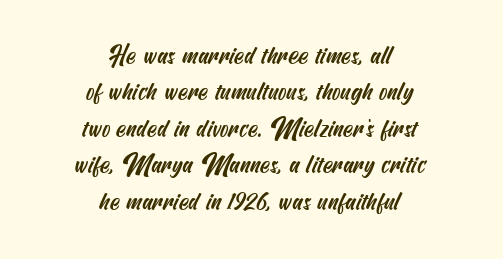
The image shows 25 px text type; set centered, normal line spacing (1.46x), normal letter spacing, not underlined.
